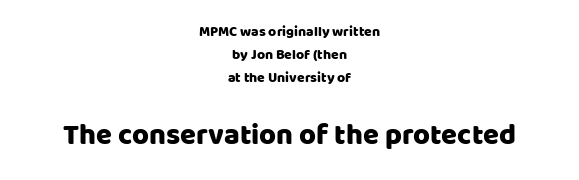
Spacing verdict: proportional, widths tailored to each character. It's the straight-up-and-down kind of type. What kind of face is this? One without serifs — a sans. Characters follow at the spacing the type designer built in.
